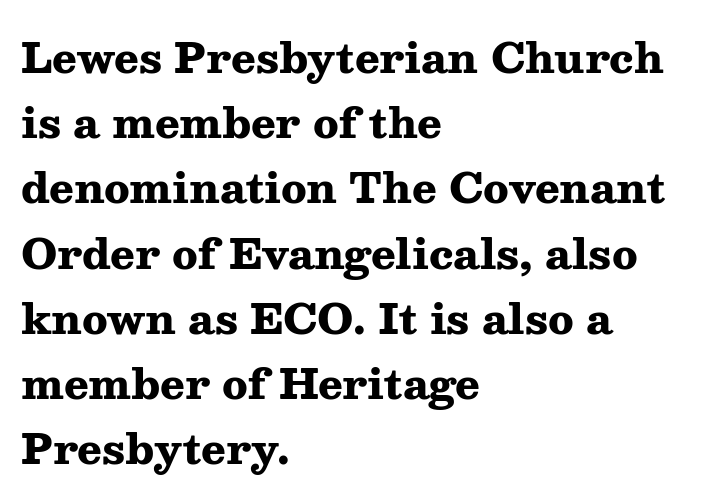
{"serif": "yes", "italic": "no", "bold": "yes", "weight": "heavy", "width": "wide", "stroke_contrast": "medium", "x_height": "medium", "monospaced": "no", "underline": "no", "align": "left", "line_spacing": "normal", "line_spacing_ratio": 1.59, "letter_spacing": "normal", "letter_spacing_em": 0.0, "glyph_px": 41}
